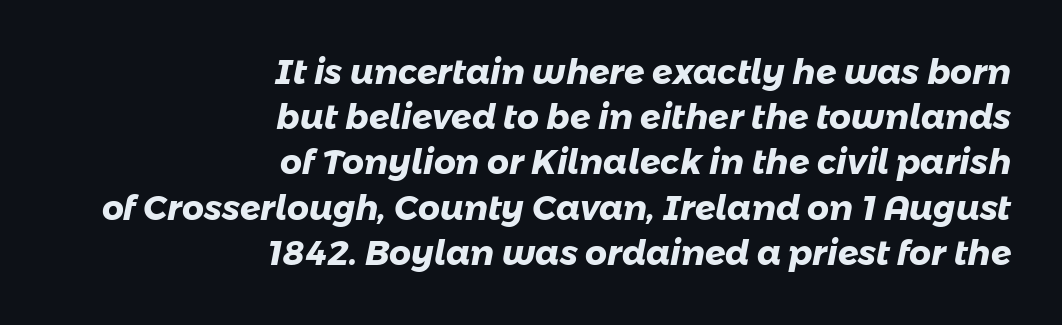
Q: Is the text bold? A: Yes.
Q: Is the typeface a serif or a sans-serif typeface? A: Sans-serif.
Q: Is the text underlined? A: No.
Q: How is the paragraph aligned? A: Right-aligned.
Q: Is the spacing between letters normal or unusually wide? A: Normal.
Q: Is the spacing between lines tight, normal or loose? A: Normal.
Q: Width (condensed, normal, or wide)? A: Normal.
Q: Stroke contrast? A: Low.
Q: x-height? A: Medium.
Q: Monospaced? A: No.
